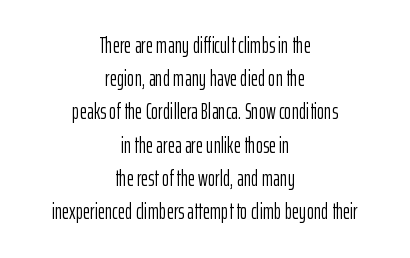
The font's upright variant was chosen for this text. The lines sit at an ordinary, default distance from one another. How are the letters spaced? Ordinarily, with no added tracking. Compared with a flush-left layout, this one balances lines on the center instead.
